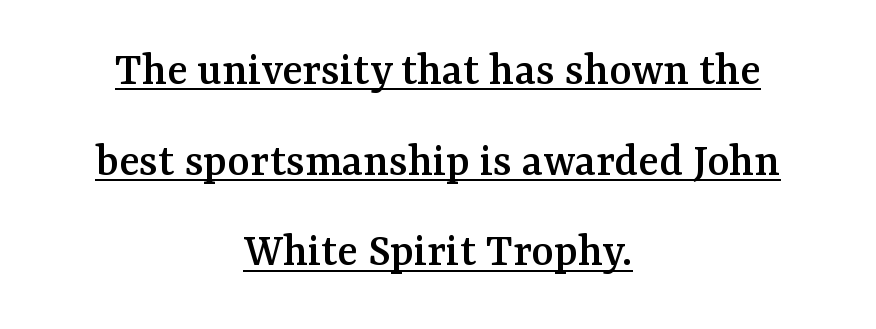
Look at the bottom of the vertical strokes: they flare into serifs here. Glance below the letters and you will spot a drawn line. Does the lettering tilt? It doesn't — this is upright. The rendering positions every line midway between the sides. Is this a fixed-width face? No — the glyphs have proportional, varying widths. Default kerning and tracking; the words read as compact shapes.
